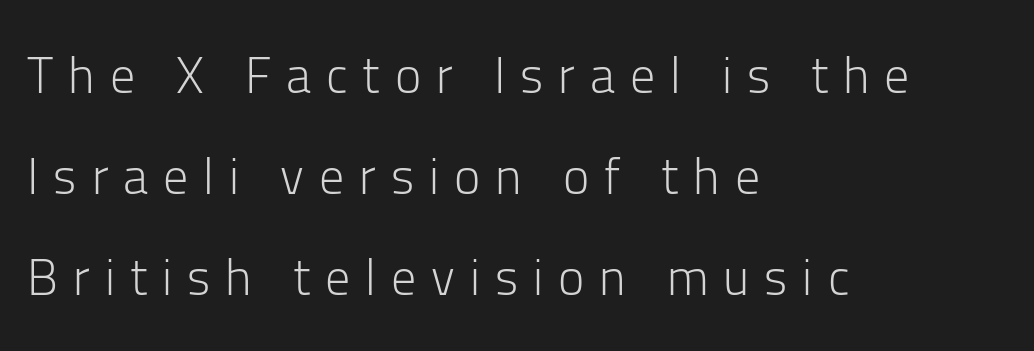
Proportional: the letters do not fall into vertical columns. Think standard paragraph weight, or any step lighter than that. The lines are spread far apart with generous leading. You could only call the tracking loose — the letters float apart. Grotesque or geometric, the face here clearly has no serifs.
